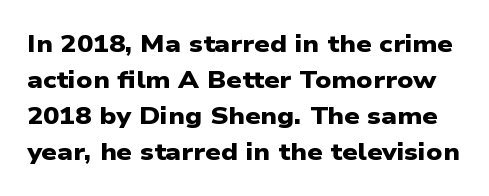
The space beneath each line is pristine and unruled. Between one letter and the next there's only the usual sliver of space. The block of text has a typical density, with ordinary space between rows. Is the type bold? Yes — the strokes are clearly thick and heavy.
